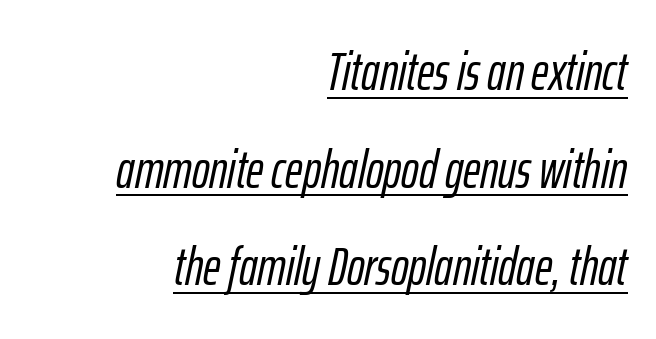
The image shows 53 px condensed type, italic (leaning right); set right-aligned, line spacing 1.84x, normal letter spacing, underlined; low stroke contrast and a medium x-height.
